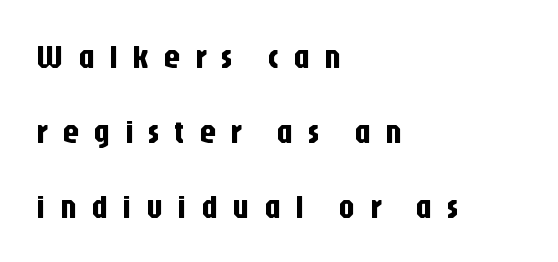
{"serif": "no", "italic": "no", "width": "condensed", "stroke_contrast": "low", "x_height": "large", "monospaced": "no", "underline": "no", "align": "left", "line_spacing": "loose", "line_spacing_ratio": 2.34, "letter_spacing": "wide", "letter_spacing_em": 0.46, "glyph_px": 32}
